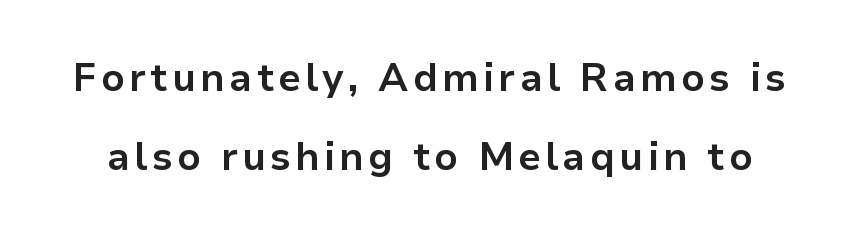
Its strokes are broad and dark, the hallmark of bold type. This sample uses a sans-serif face. Every stem runs plumb, perpendicular to the baseline. The block of text is sparse from top to bottom, with ample space between rows. Spacing verdict: proportional, widths tailored to each character. The glyphs are unaccompanied by any horizontal stroke below them.
